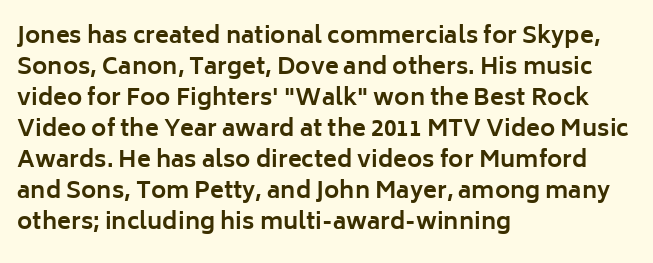
Q: Is the text bold? A: Yes.
Q: Is the text italic (slanted)? A: No, it is upright.
Q: Is the text underlined? A: No.
Q: How is the paragraph aligned? A: Left-aligned.
Q: Is the spacing between letters normal or unusually wide? A: Normal.
Q: Is the spacing between lines tight, normal or loose? A: Normal.
